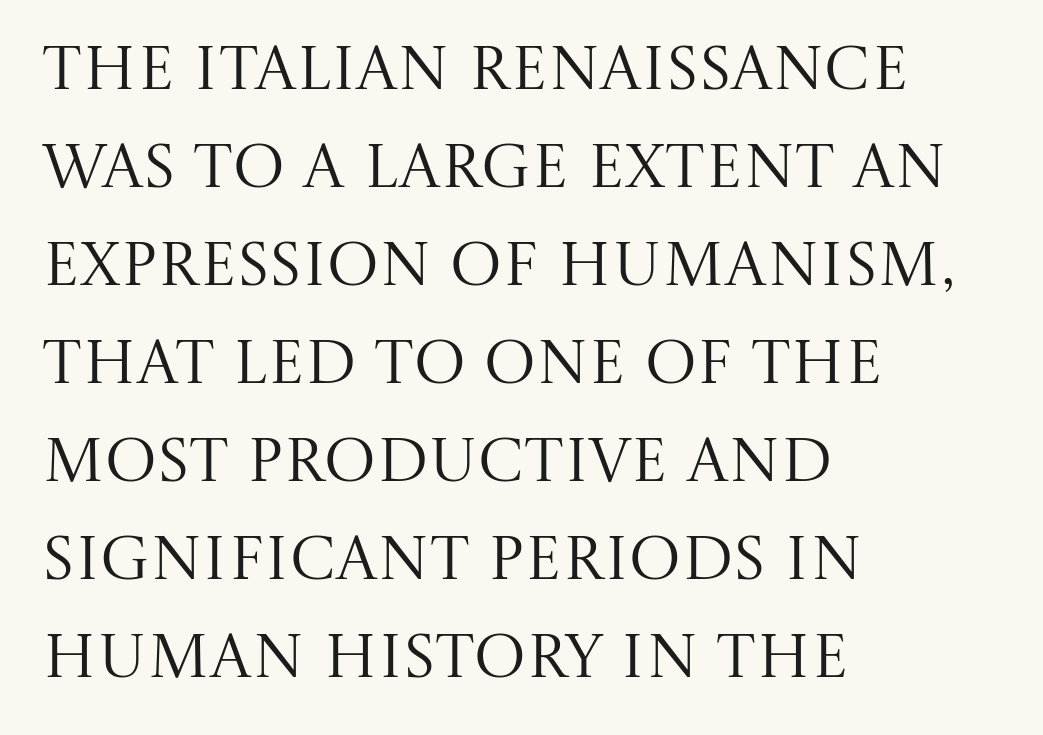
{"serif": "yes", "italic": "no", "bold": "no", "weight": "regular", "width": "normal", "stroke_contrast": "medium", "x_height": "large", "monospaced": "no", "underline": "no", "align": "left", "line_spacing": "normal", "line_spacing_ratio": 1.58, "letter_spacing": "normal", "letter_spacing_em": 0.0, "glyph_px": 62}
